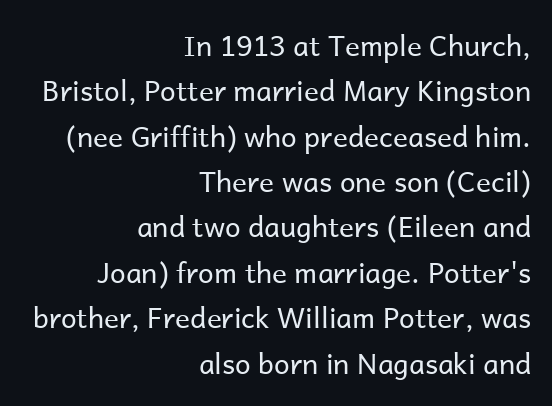
{"serif": "no", "italic": "no", "bold": "no", "weight": "regular", "width": "normal", "stroke_contrast": "low", "x_height": "medium", "monospaced": "no", "underline": "no", "align": "right", "line_spacing": "normal", "line_spacing_ratio": 1.62, "letter_spacing": "normal", "letter_spacing_em": 0.0, "glyph_px": 28}
